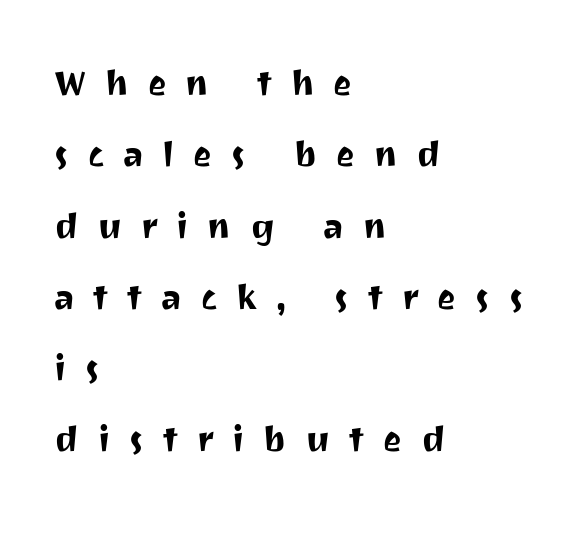
The string is rendered with underlining switched off. Quick note: interline space is typical. A typesetter would label this face a sans. This rendering uses left alignment, leaving the right contour irregular.
